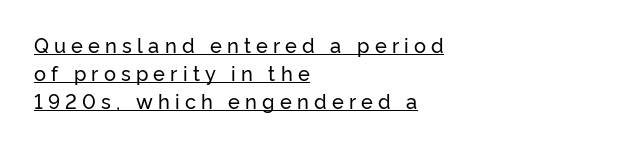
The rows are spaced the way most documents space them. You can see a thin bar hugging the bottom of the glyphs. The font's upright variant was chosen for this text. The type is letterspaced generously, with wide tracking. The lines in this sample share a left origin and differ only in where they stop.
